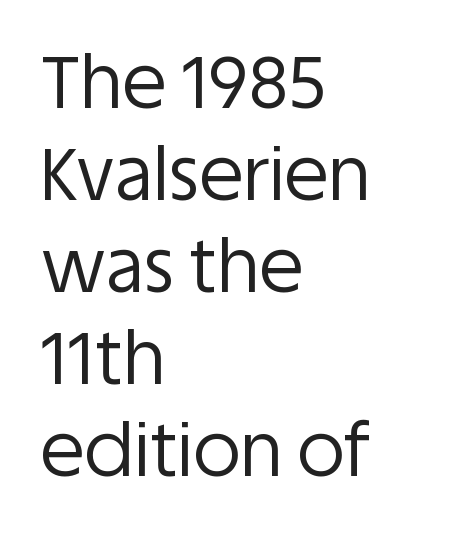
Q: Is the text bold? A: No.
Q: Is the text italic (slanted)? A: No, it is upright.
Q: Is the typeface a serif or a sans-serif typeface? A: Sans-serif.
Q: Is the text underlined? A: No.
Q: How is the paragraph aligned? A: Left-aligned.
Q: Is the spacing between letters normal or unusually wide? A: Normal.
Q: Is the spacing between lines tight, normal or loose? A: Normal.
Q: Width (condensed, normal, or wide)? A: Normal.
Q: Stroke contrast? A: Low.
Q: x-height? A: Large.
Q: Monospaced? A: No.
